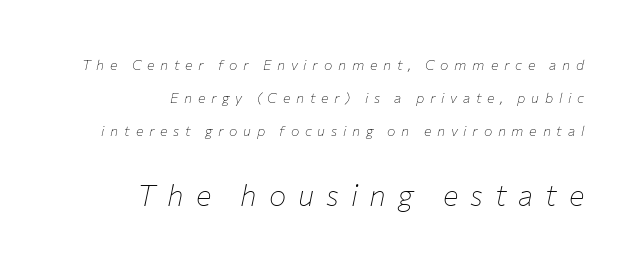
Q: Is the text bold? A: No.
Q: Is the text italic (slanted)? A: Yes, it leans right by about 12 degrees.
Q: Is the text underlined? A: No.
Q: How is the paragraph aligned? A: Right-aligned.
Q: Is the spacing between letters normal or unusually wide? A: Unusually wide.
Q: Is the spacing between lines tight, normal or loose? A: Loose.
Q: Which block of text is set in a larger size, the first (top) or the second (bottom)? A: The second (bottom) one.
Q: Width (condensed, normal, or wide)? A: Normal.
Q: Stroke contrast? A: Low.
Q: x-height? A: Medium.
Q: Monospaced? A: No.
